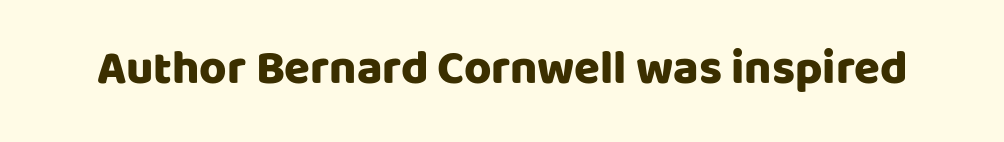
The specimen omits any rule beneath the text block's lines. The letters advance in unequal steps, a hallmark of proportional type. Look at the bottom of the vertical strokes: they stop flat, with no serifs. The passage shown has conventional tracking throughout.
